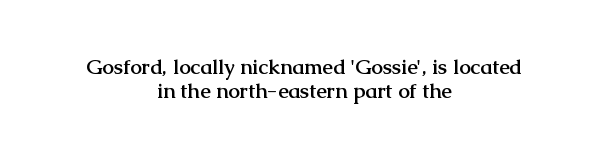
{"italic": "no", "bold": "yes", "underline": "no", "align": "center", "line_spacing": "tight", "line_spacing_ratio": 1.12, "letter_spacing": "normal", "letter_spacing_em": 0.0, "glyph_px": 21}
